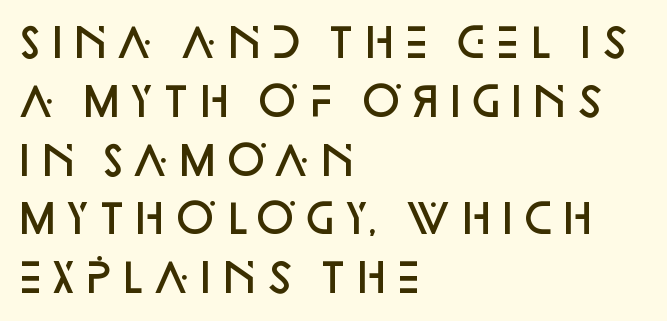
Looks like regular typesetting: each glyph gets only the width it needs. Beneath every word, the page is bare. Each line starts at the same left margin while the right side varies. Regular leading.
